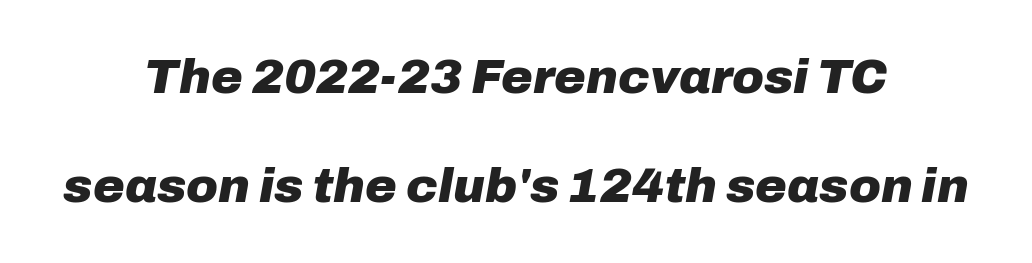
The glyphs are unaccompanied by any horizontal stroke below them. Weight: bold. One-word summary of the alignment: center. Each letter keeps its own natural width here, so spacing adapts to shape. It's the slanting kind of type. The rendering uses a large line-height, opening up the rows.
